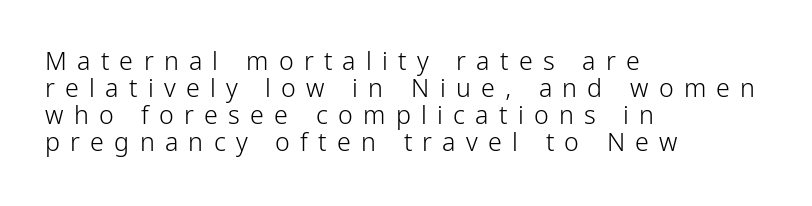
The image shows 25 px text type, upright; set left-aligned, tight line spacing (1.08x), unusually wide letter spacing (+0.41 em), not underlined.
